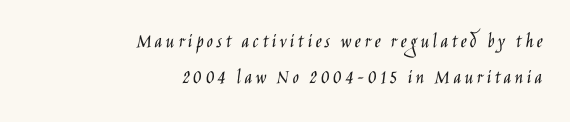
Underlining? Definitely not there. Is the stroke heavy? The answer is a plain regular-or-lighter. Every row of glyphs terminates at an identical x-position on the right.
